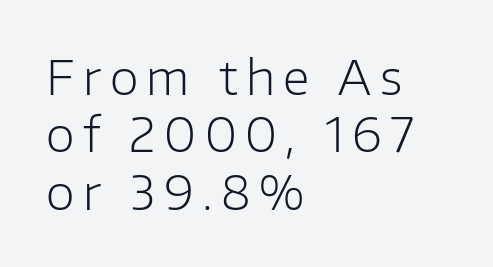
A typesetter would label this face a sans. Do the characters align in a grid? No, the font is proportional. Descenders hang freely into open space. Leftover space on each line is placed entirely after the last word. Posture: upright roman.
